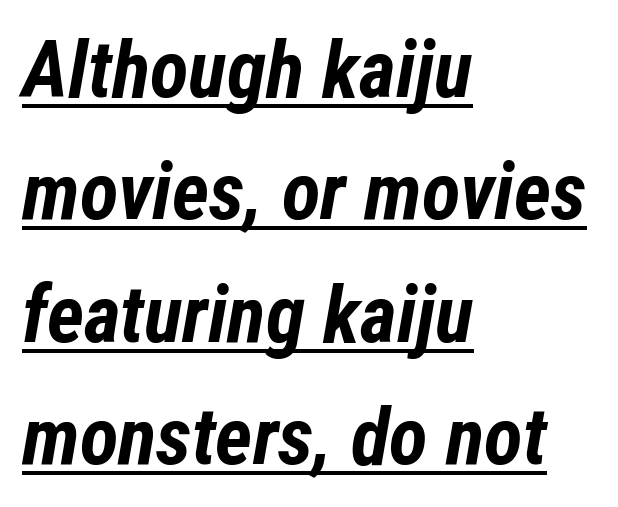
Q: Is the text bold? A: Yes.
Q: Is the text italic (slanted)? A: Yes, it leans right by about 12 degrees.
Q: Is the text underlined? A: Yes.
Q: How is the paragraph aligned? A: Left-aligned.
Q: Is the spacing between letters normal or unusually wide? A: Normal.
Q: Is the spacing between lines tight, normal or loose? A: Normal.
Q: Width (condensed, normal, or wide)? A: Condensed.
Q: Stroke contrast? A: Low.
Q: x-height? A: Medium.
Q: Monospaced? A: No.
